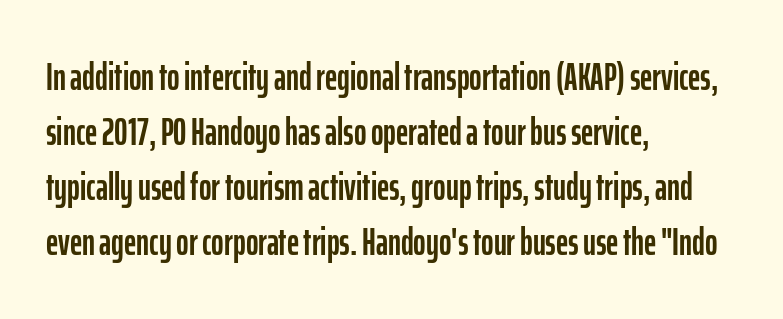
Q: Is the text italic (slanted)? A: No, it is upright.
Q: Is the typeface a serif or a sans-serif typeface? A: Sans-serif.
Q: Is the text underlined? A: No.
Q: How is the paragraph aligned? A: Left-aligned.
Q: Is the spacing between letters normal or unusually wide? A: Normal.
Q: Is the spacing between lines tight, normal or loose? A: Normal.
Q: Width (condensed, normal, or wide)? A: Condensed.
Q: Stroke contrast? A: Low.
Q: x-height? A: Medium.
Q: Monospaced? A: No.
